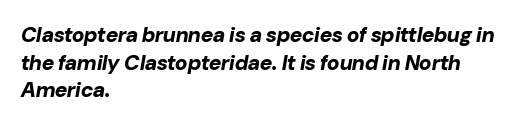
{"italic": "yes", "lean": "right", "slant_degrees": 10, "bold": "yes", "underline": "no", "align": "left", "line_spacing": "normal", "line_spacing_ratio": 1.32, "letter_spacing": "normal", "letter_spacing_em": 0.0, "glyph_px": 21}
